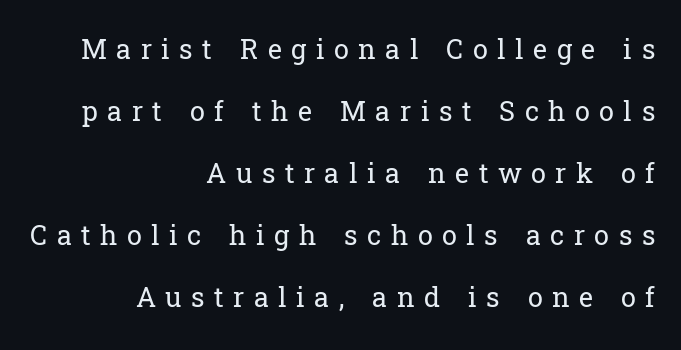
Bare-footed words on every line. Vertical spacing — loose. Ink coverage per letter is moderate at most. The setting favours the right margin, as signatures and pull-quotes sometimes do. Caption: expanded tracking, letters set apart. Posture: straight, roman, zero tilt.
